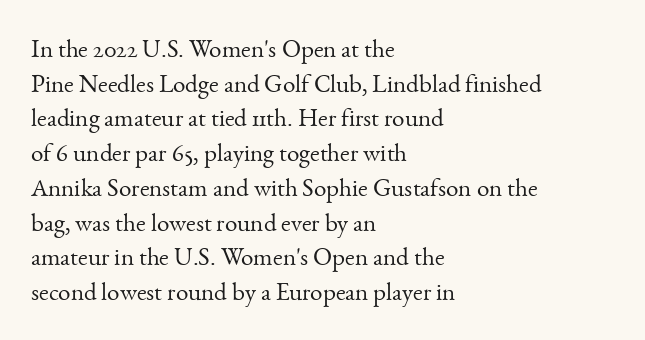
The image shows 25 px text type, upright; set left-aligned, normal line spacing (1.39x), normal letter spacing, not underlined.
